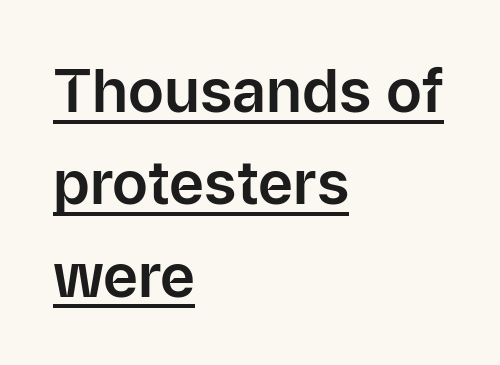
The horizontal fit of the characters is conventional and even. The axis of the letterforms is exactly vertical. All the whitespace from short lines collects on the right. The rendered words wear a rule along their underside.
